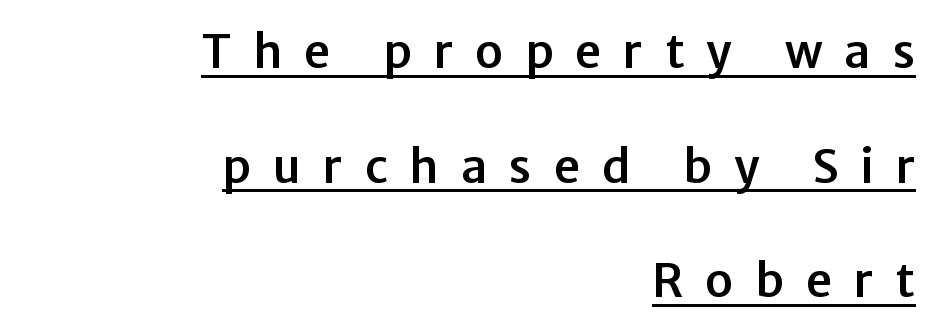
{"serif": "no", "italic": "no", "width": "normal", "stroke_contrast": "low", "x_height": "medium", "monospaced": "no", "underline": "yes", "align": "right", "line_spacing": "loose", "line_spacing_ratio": 2.49, "letter_spacing": "wide", "letter_spacing_em": 0.48, "glyph_px": 46}
